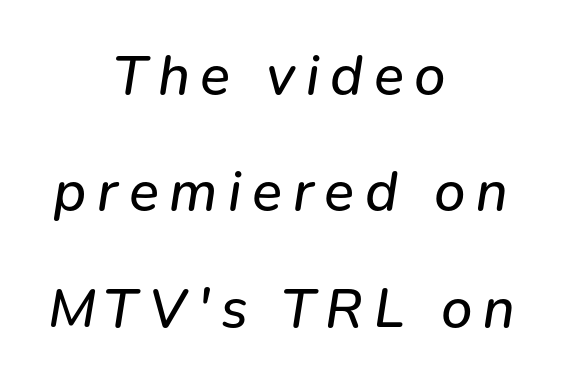
A typesetter would call this leading open, well beyond the default. These lines are rendered in a variable-pitch font. Plain, unruled lines of type. A light-to-regular cut is what we see here.
